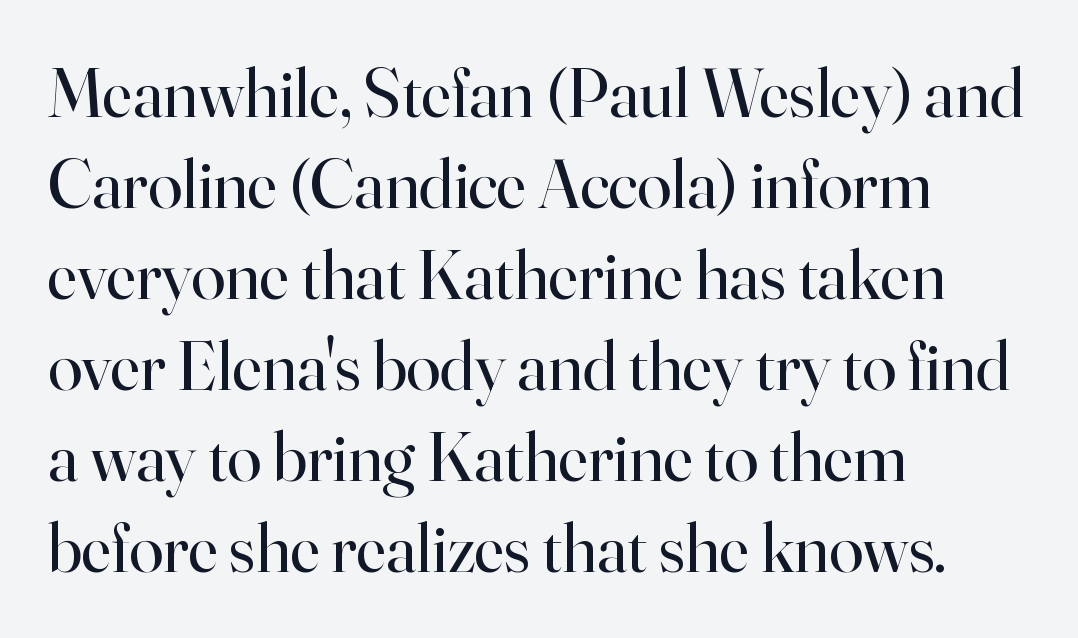
The image shows 70 px regular-weight serif type, upright; set left-aligned, normal line spacing (1.3x), normal letter spacing, not underlined; high stroke contrast and a small x-height.
